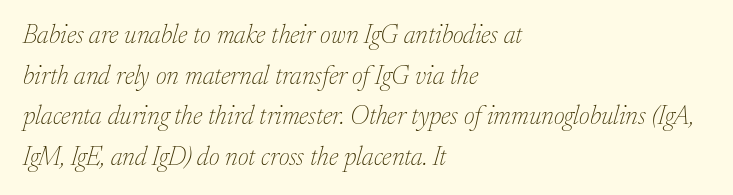
{"italic": "yes", "lean": "right", "slant_degrees": 17, "bold": "no", "underline": "no", "align": "left", "line_spacing": "normal", "line_spacing_ratio": 1.56, "letter_spacing": "normal", "letter_spacing_em": 0.0, "glyph_px": 26}
